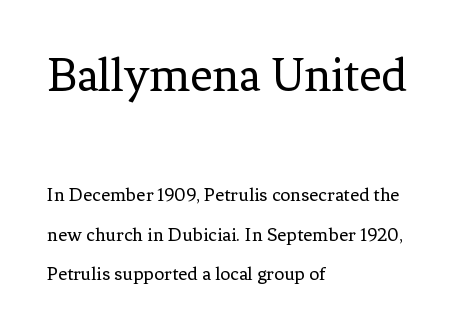
{"serif": "yes", "italic": "no", "bold": "no", "weight": "regular", "width": "normal", "stroke_contrast": "low", "x_height": "medium", "monospaced": "no", "underline": "no", "align": "left", "line_spacing": "loose", "line_spacing_ratio": 1.98, "letter_spacing": "normal", "letter_spacing_em": 0.0, "larger_block": "first", "size_ratio": 2.45, "glyph_px": 49}
